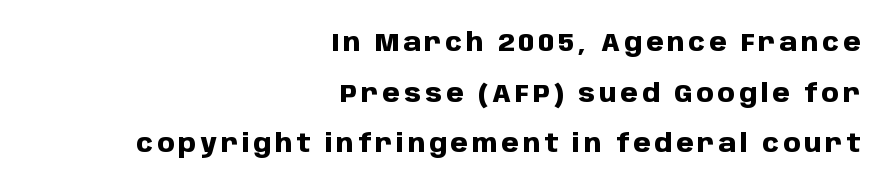
The image shows 25 px bold type, upright; set right-aligned, loose line spacing (2.03x), not underlined.
